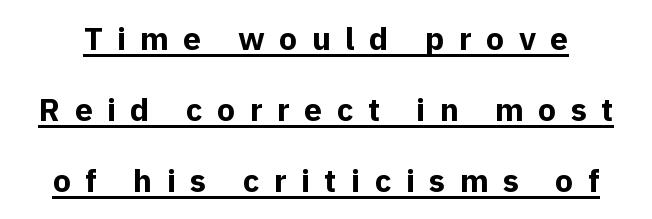
The image shows 32 px bold sans-serif type, upright; set loose line spacing (2.22x), unusually wide letter spacing (+0.45 em), underlined; a medium x-height.
